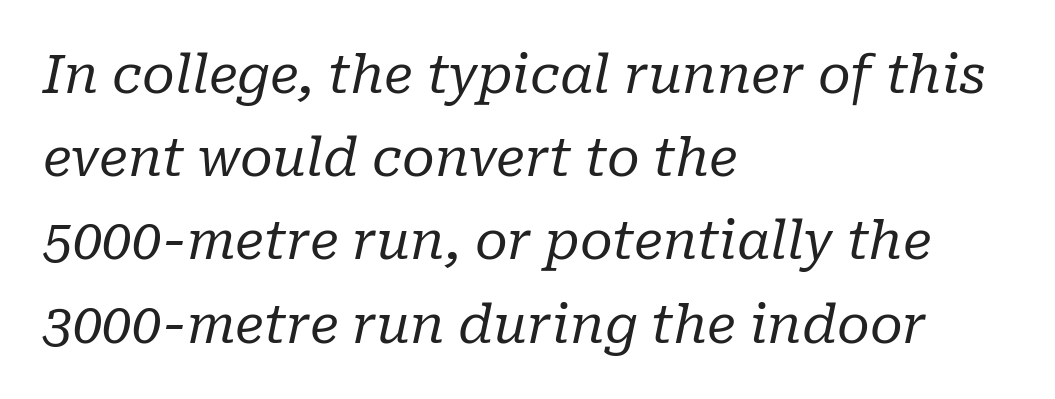
This reads as an unemphasized weight, regular at the heaviest. The space directly below the letters is spotless. This is oblique type, the kind used for emphasis or titles. Is this a fixed-width face? No — the glyphs have proportional, varying widths. The typesetter chose a ragged-right arrangement here.
